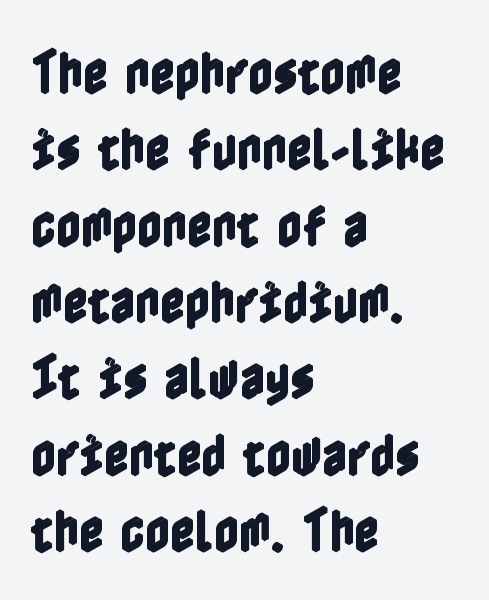
A normal amount of white space separates one row of letters from the next. This sample is left-justified, so line endings fall wherever the words run out. The line texture is even and compact thanks to regular tracking. The lettering stays uniformly vertical, giving the passage a roman look. No word sits above an underline.
